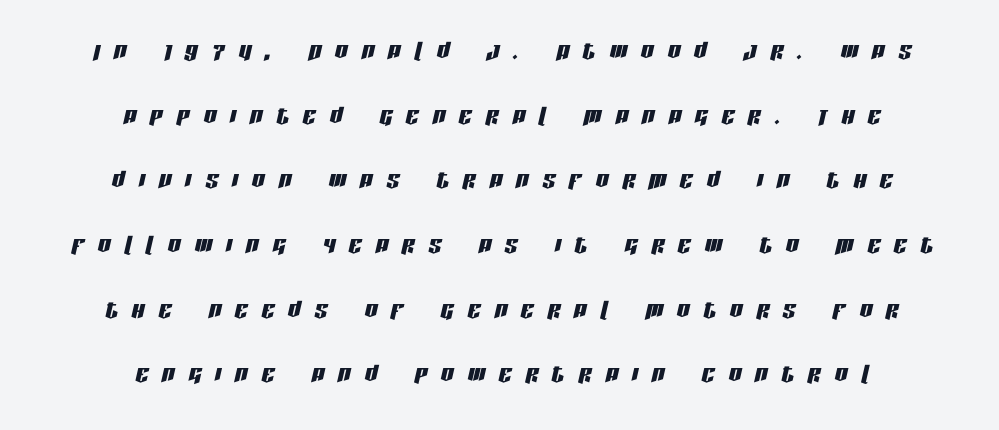
The image shows 32 px condensed type, italic (leaning right); set centered, loose line spacing (2.02x), unusually wide letter spacing (+0.43 em), not underlined; low stroke contrast and a large x-height.
